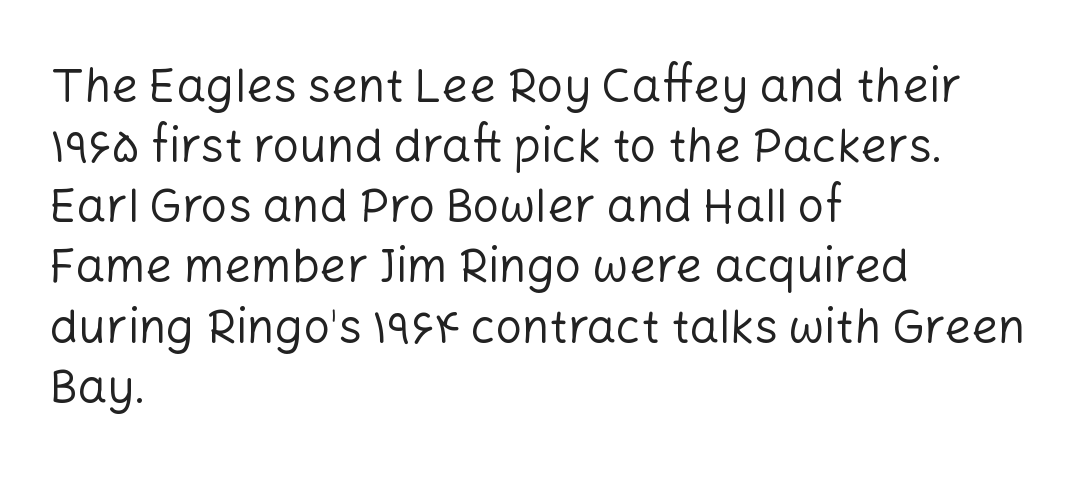
{"serif": "no", "italic": "no", "bold": "no", "weight": "regular", "width": "normal", "stroke_contrast": "low", "x_height": "medium", "monospaced": "no", "underline": "no", "align": "left", "line_spacing": "normal", "line_spacing_ratio": 1.28, "letter_spacing": "normal", "letter_spacing_em": 0.0, "glyph_px": 47}
